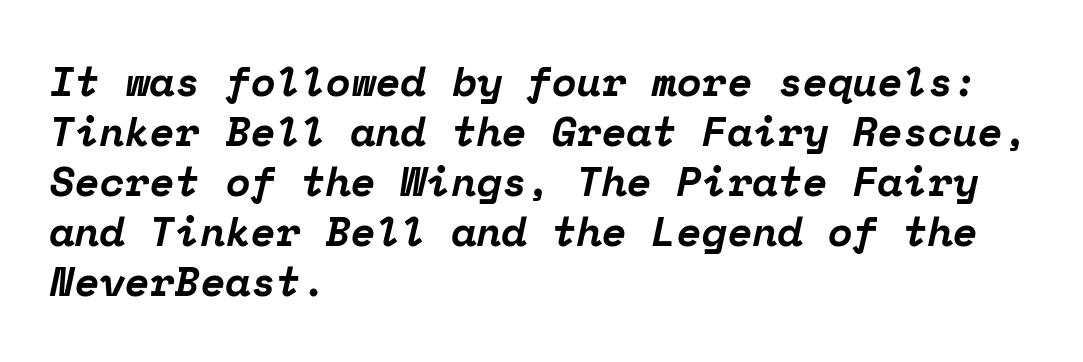
Q: Is the text bold? A: Yes.
Q: Is the text italic (slanted)? A: Yes, it leans right by about 12 degrees.
Q: Is the typeface a serif or a sans-serif typeface? A: Serif.
Q: Is the text underlined? A: No.
Q: How is the paragraph aligned? A: Left-aligned.
Q: Is the spacing between letters normal or unusually wide? A: Normal.
Q: Width (condensed, normal, or wide)? A: Normal.
Q: Stroke contrast? A: Low.
Q: x-height? A: Medium.
Q: Monospaced? A: Yes.
